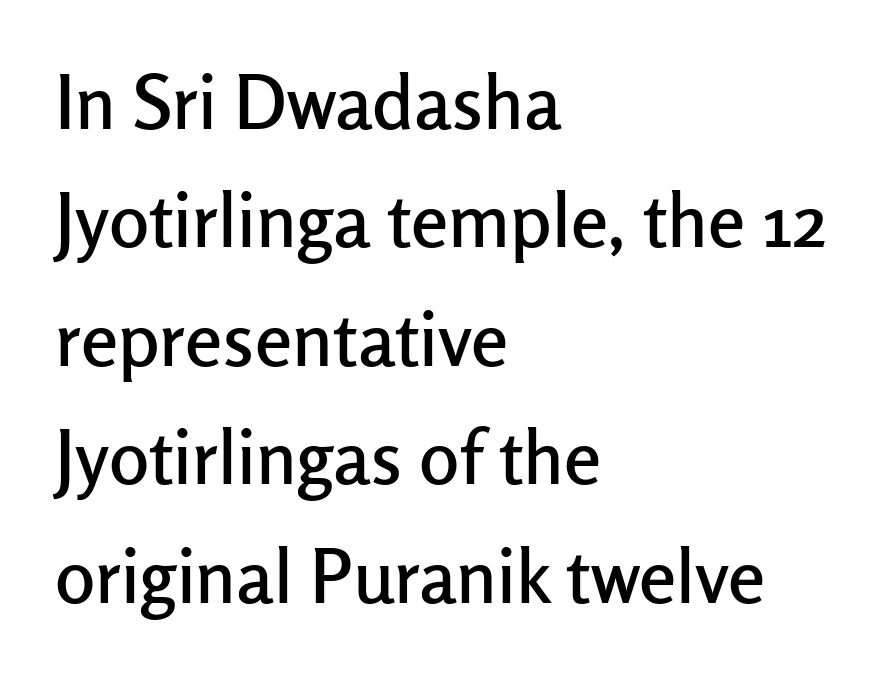
Q: Is the text italic (slanted)? A: No, it is upright.
Q: Is the typeface a serif or a sans-serif typeface? A: Sans-serif.
Q: Is the text underlined? A: No.
Q: How is the paragraph aligned? A: Left-aligned.
Q: Is the spacing between letters normal or unusually wide? A: Normal.
Q: Is the spacing between lines tight, normal or loose? A: Normal.
Q: Width (condensed, normal, or wide)? A: Normal.
Q: Stroke contrast? A: Low.
Q: x-height? A: Medium.
Q: Monospaced? A: No.
